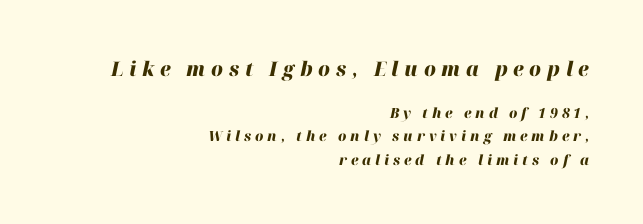
The image shows 20 px bold type, italic (leaning right); set right-aligned, normal line spacing (1.66x), unusually wide letter spacing (+0.28 em), not underlined; the first (top) block is 1.43x larger.
